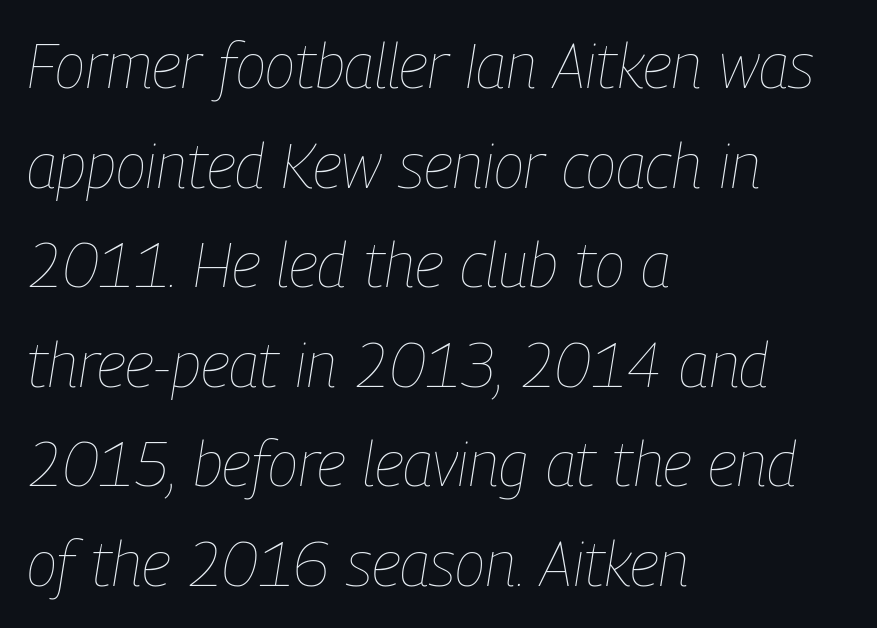
The image shows 63 px thin, condensed type, italic (leaning right); set left-aligned, normal line spacing (1.58x), normal letter spacing, not underlined; low stroke contrast and a medium x-height.
